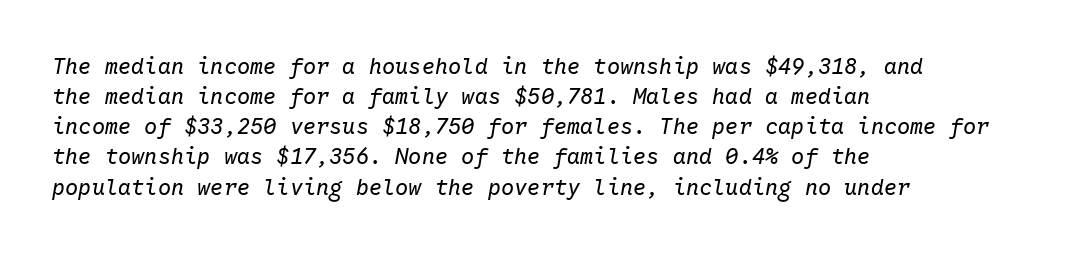
Q: Is the text bold? A: No.
Q: Is the text italic (slanted)? A: Yes, it leans right by about 10 degrees.
Q: Is the text underlined? A: No.
Q: How is the paragraph aligned? A: Left-aligned.
Q: Is the spacing between letters normal or unusually wide? A: Normal.
Q: Is the spacing between lines tight, normal or loose? A: Normal.
